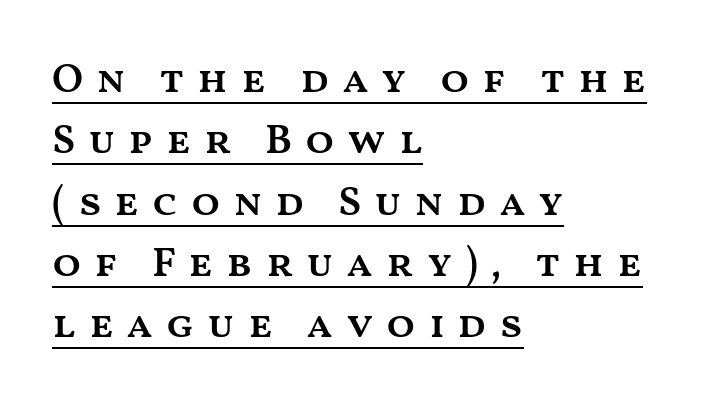
Somebody hit Ctrl+U on this one — the words are underlined. This is the regular roman posture of the typeface. Here the designer chose a conventional face with non-uniform glyph widths. This sample uses expanded letter spacing, leaving extra air between glyphs. The passage is arranged the way most books set body copy — flush left. The designer left line spacing at the default.
